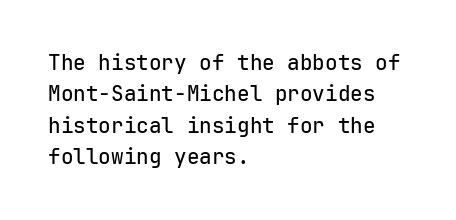
The image shows 21 px text type, upright; set left-aligned, normal line spacing (1.5x), normal letter spacing, not underlined.
